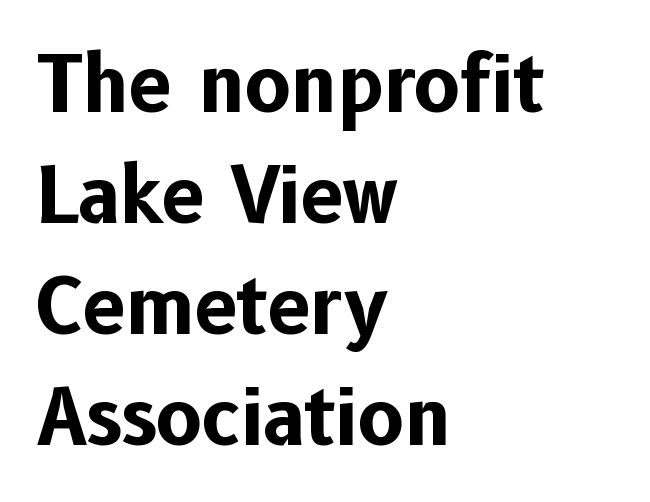
Weight check: bold — yes, fully. The space between consecutive lines is moderate. The letters stand straight up with perfectly vertical stems. The passage shown is not underscored anywhere.
